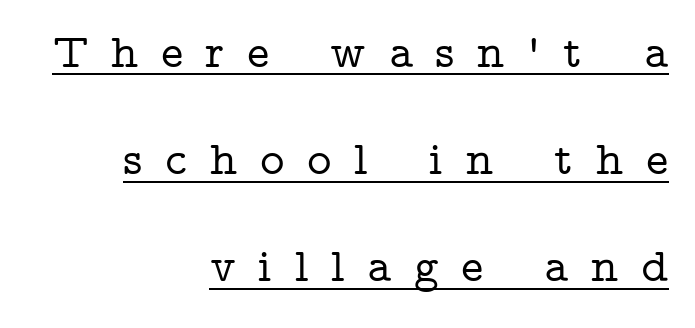
The image shows 47 px wide serif type, upright; set right-aligned, loose line spacing (2.28x), unusually wide letter spacing (+0.48 em), underlined; low stroke contrast and a medium x-height.
